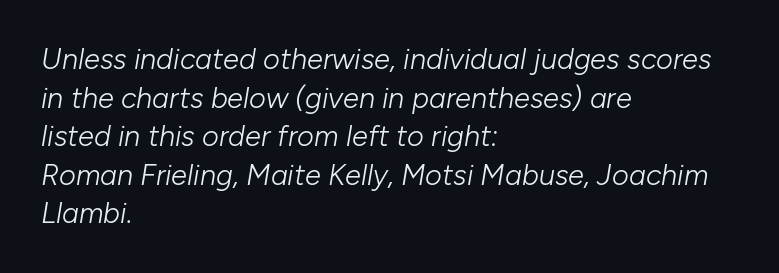
Q: Is the text bold? A: No.
Q: Is the text italic (slanted)? A: Yes, it leans right by about 10 degrees.
Q: Is the text underlined? A: No.
Q: How is the paragraph aligned? A: Left-aligned.
Q: Is the spacing between letters normal or unusually wide? A: Normal.
Q: Is the spacing between lines tight, normal or loose? A: Normal.
Q: Width (condensed, normal, or wide)? A: Normal.
Q: Stroke contrast? A: Low.
Q: x-height? A: Medium.
Q: Monospaced? A: No.
